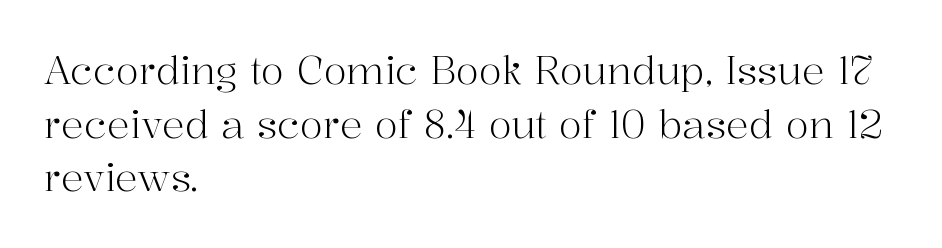
{"serif": "yes", "italic": "no", "bold": "no", "weight": "light", "width": "normal", "stroke_contrast": "high", "x_height": "medium", "monospaced": "no", "underline": "no", "align": "left", "line_spacing": "normal", "line_spacing_ratio": 1.41, "letter_spacing": "normal", "letter_spacing_em": 0.0, "glyph_px": 38}
